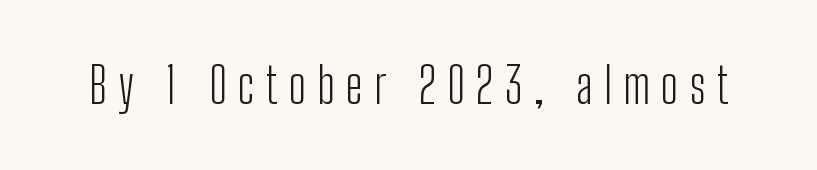
Q: Is the text bold? A: No.
Q: Is the text italic (slanted)? A: No, it is upright.
Q: Is the typeface a serif or a sans-serif typeface? A: Sans-serif.
Q: Is the text underlined? A: No.
Q: Is the spacing between letters normal or unusually wide? A: Unusually wide.
Q: Width (condensed, normal, or wide)? A: Condensed.
Q: Stroke contrast? A: Low.
Q: x-height? A: Medium.
Q: Monospaced? A: No.
